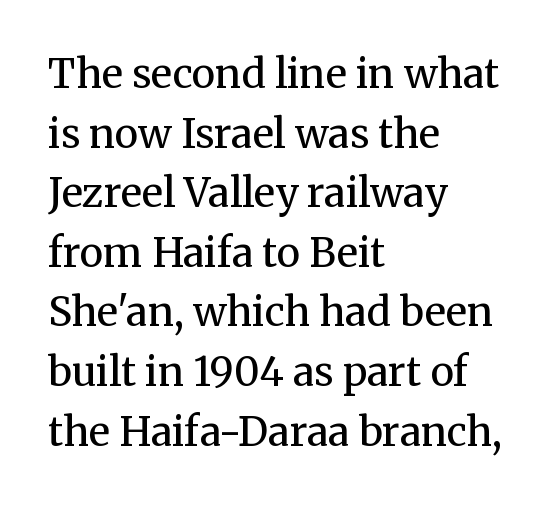
Q: Is the text bold? A: No.
Q: Is the text italic (slanted)? A: No, it is upright.
Q: Is the typeface a serif or a sans-serif typeface? A: Serif.
Q: Is the text underlined? A: No.
Q: How is the paragraph aligned? A: Left-aligned.
Q: Is the spacing between letters normal or unusually wide? A: Normal.
Q: Is the spacing between lines tight, normal or loose? A: Normal.
Q: Width (condensed, normal, or wide)? A: Normal.
Q: Stroke contrast? A: Medium.
Q: x-height? A: Medium.
Q: Monospaced? A: No.
